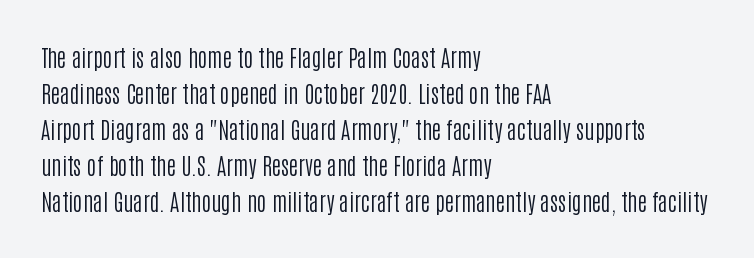
The image shows 23 px text type, upright; set left-aligned, normal line spacing (1.57x), normal letter spacing, not underlined.
